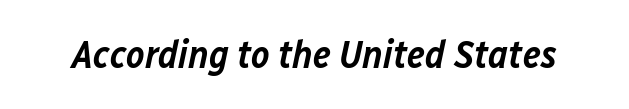
{"italic": "yes", "lean": "right", "slant_degrees": 12, "bold": "semi", "weight": "semibold", "width": "normal", "stroke_contrast": "low", "x_height": "medium", "monospaced": "no", "underline": "no", "letter_spacing": "normal", "letter_spacing_em": 0.0, "glyph_px": 39}
